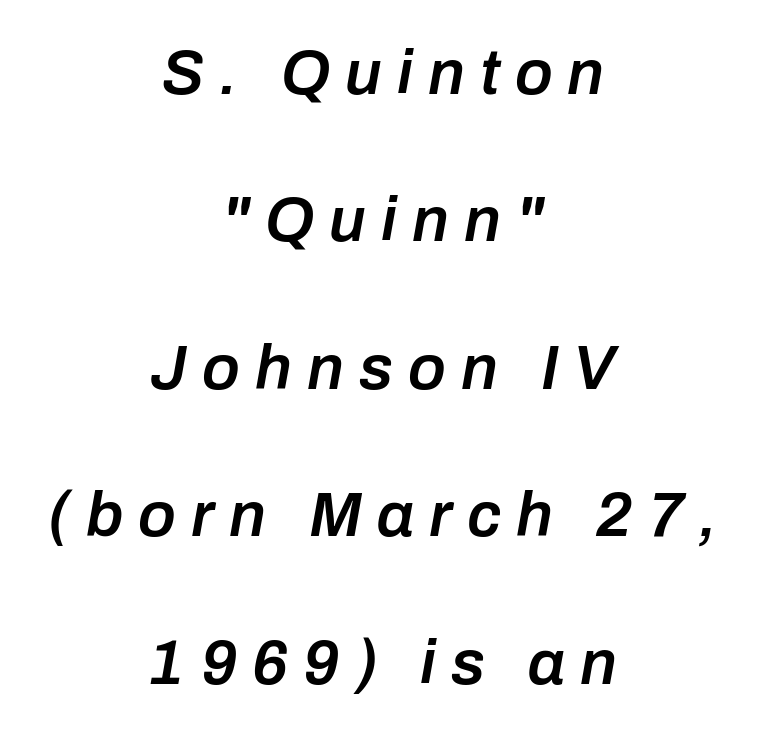
The image shows 63 px semibold type, italic (leaning right); set centered, loose line spacing (2.34x), unusually wide letter spacing (+0.24 em), not underlined; low stroke contrast and a medium x-height.
